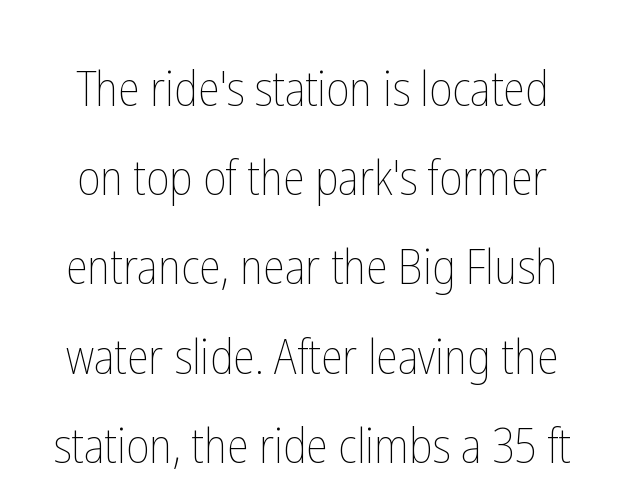
The image shows 49 px thin, condensed type, upright; set line spacing 1.82x, normal letter spacing, not underlined; low stroke contrast and a medium x-height.
